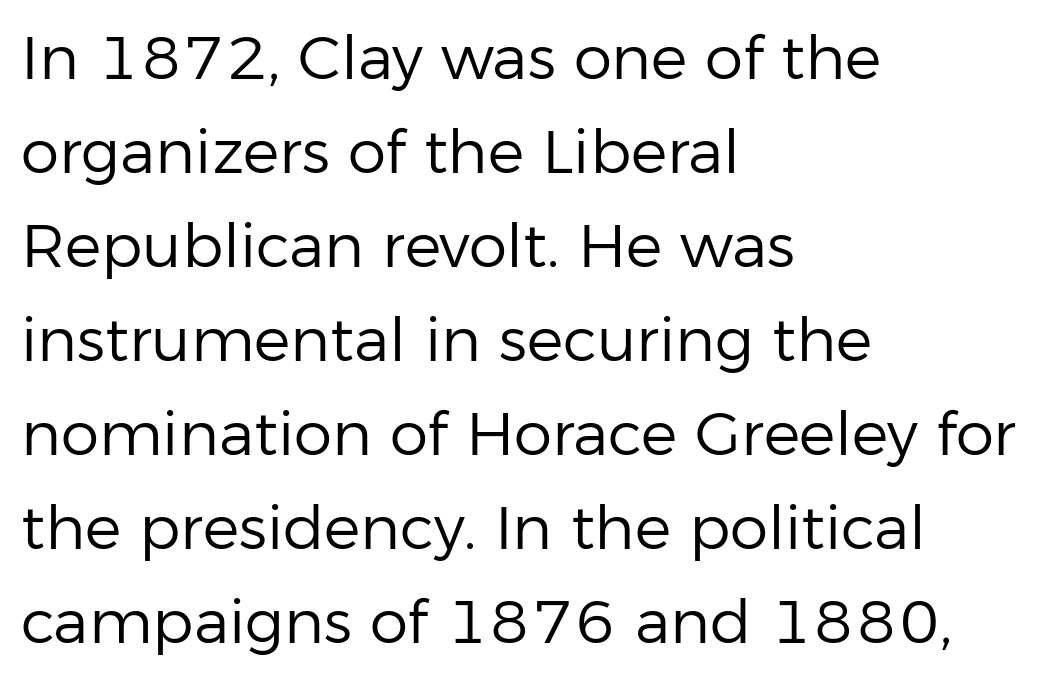
Spacing verdict: proportional, widths tailored to each character. Vertical strokes here are truly vertical. I'd call this a sans setting — the letters go barefoot. A bare baseline throughout the passage.
